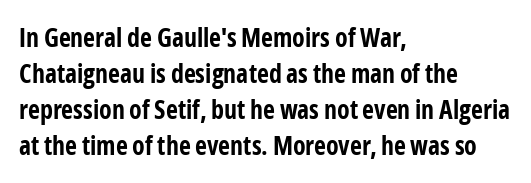
Clear beneath every line of the passage. The typography opts for an upright posture over an oblique one. Evenly set lines give the paragraph a standard silhouette. Standard letterfit; no display-style spreading of the glyphs. The compositor pushed each line to the left boundary.
